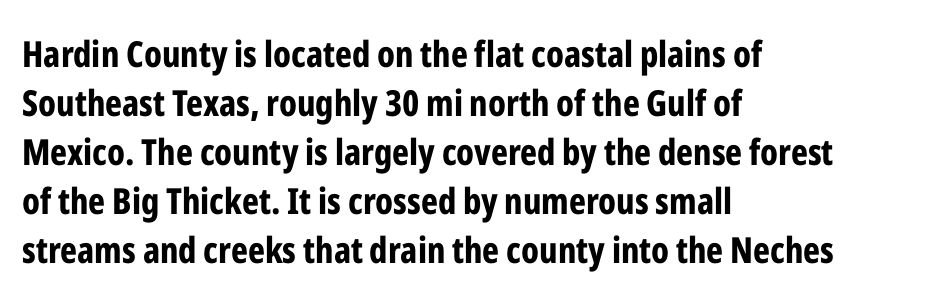
{"serif": "no", "italic": "no", "bold": "yes", "weight": "bold", "width": "condensed", "stroke_contrast": "low", "x_height": "medium", "monospaced": "no", "underline": "no", "align": "left", "line_spacing": "normal", "line_spacing_ratio": 1.36, "letter_spacing": "normal", "letter_spacing_em": 0.0, "glyph_px": 36}
